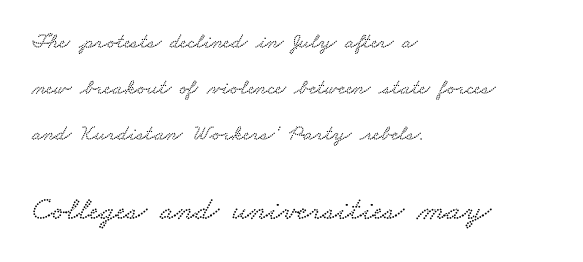
Q: Is the typeface a serif or a sans-serif typeface? A: Serif.
Q: Is the text underlined? A: No.
Q: How is the paragraph aligned? A: Left-aligned.
Q: Is the spacing between letters normal or unusually wide? A: Normal.
Q: Is the spacing between lines tight, normal or loose? A: Loose.
Q: Which block of text is set in a larger size, the first (top) or the second (bottom)? A: The second (bottom) one.
Q: Width (condensed, normal, or wide)? A: Wide.
Q: Stroke contrast? A: Low.
Q: x-height? A: Small.
Q: Monospaced? A: No.
